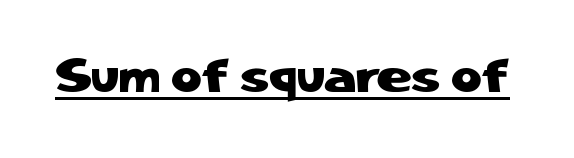
Notice how the stems are strictly vertical — no italics here. Examine the stroke ends and you'll find no serifs. You can see a thin bar hugging the bottom of the glyphs. The tracking reads as untouched default to a designer's eye. Note the varied advance widths — an 'i' is clearly narrower than an 'm'.
